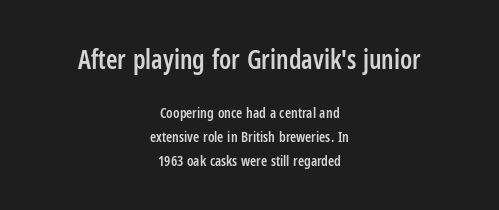
Upright lettering throughout. Tracking here is standard; glyphs follow each other at the usual distance. The text block is weighted toward neither margin, spreading evenly from the middle. Is the lower block the larger one? No — the upper block carries the bigger type. The line-height multiplier appears to be the usual default. A clean baseline with only descenders dipping below it.
